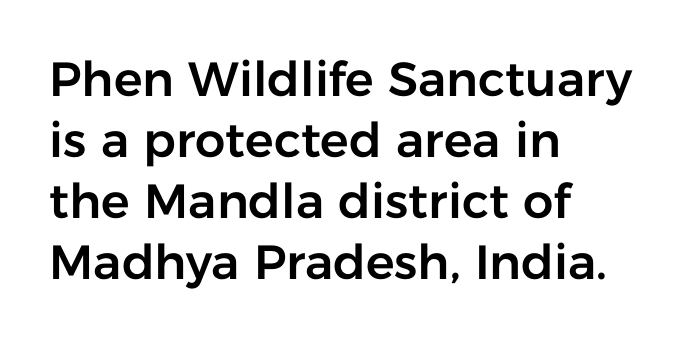
Q: Is the text italic (slanted)? A: No, it is upright.
Q: Is the typeface a serif or a sans-serif typeface? A: Sans-serif.
Q: Is the text underlined? A: No.
Q: How is the paragraph aligned? A: Left-aligned.
Q: Is the spacing between letters normal or unusually wide? A: Normal.
Q: Is the spacing between lines tight, normal or loose? A: Normal.
Q: Width (condensed, normal, or wide)? A: Normal.
Q: Stroke contrast? A: Low.
Q: x-height? A: Medium.
Q: Monospaced? A: No.
